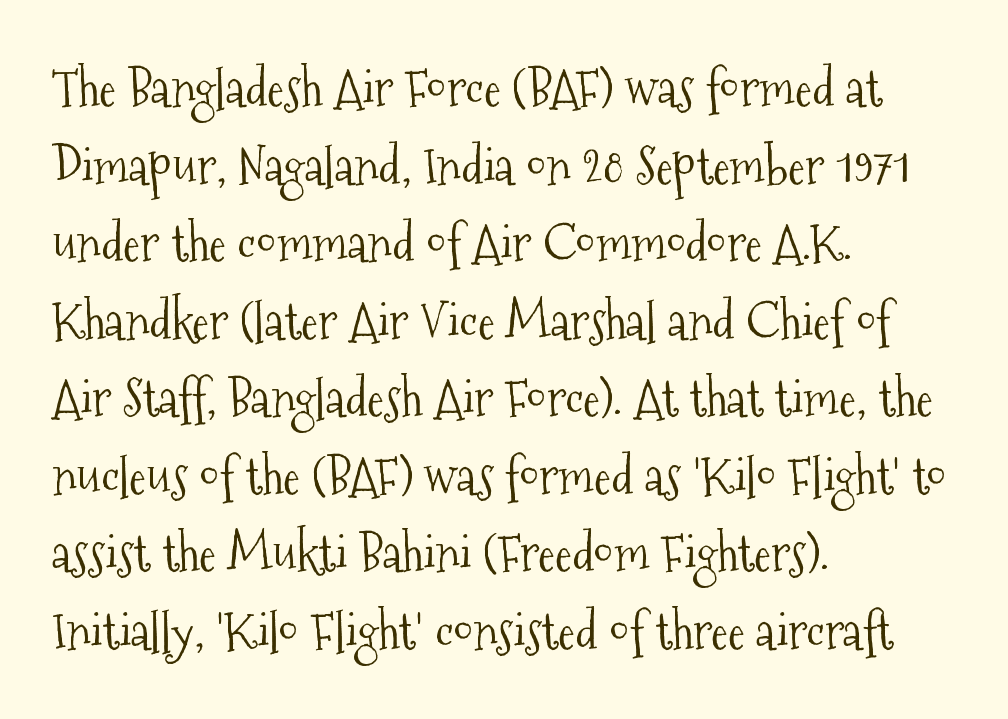
Q: Is the text bold? A: No.
Q: Is the text italic (slanted)? A: No, it is upright.
Q: Is the typeface a serif or a sans-serif typeface? A: Serif.
Q: Is the text underlined? A: No.
Q: How is the paragraph aligned? A: Left-aligned.
Q: Is the spacing between letters normal or unusually wide? A: Normal.
Q: Is the spacing between lines tight, normal or loose? A: Normal.
Q: Width (condensed, normal, or wide)? A: Condensed.
Q: Stroke contrast? A: Medium.
Q: x-height? A: Medium.
Q: Monospaced? A: No.
